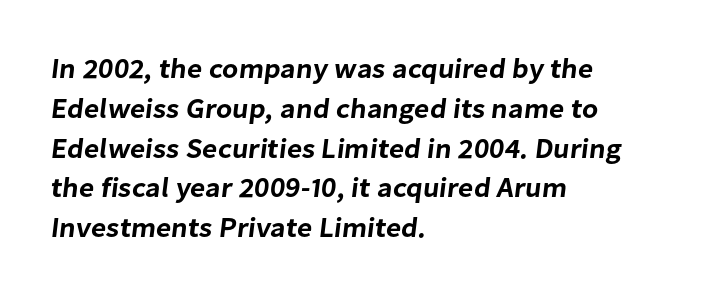
Q: Is the typeface a serif or a sans-serif typeface? A: Sans-serif.
Q: Is the text underlined? A: No.
Q: How is the paragraph aligned? A: Left-aligned.
Q: Is the spacing between letters normal or unusually wide? A: Normal.
Q: Is the spacing between lines tight, normal or loose? A: Normal.
Q: Width (condensed, normal, or wide)? A: Normal.
Q: Stroke contrast? A: Low.
Q: x-height? A: Medium.
Q: Monospaced? A: No.
